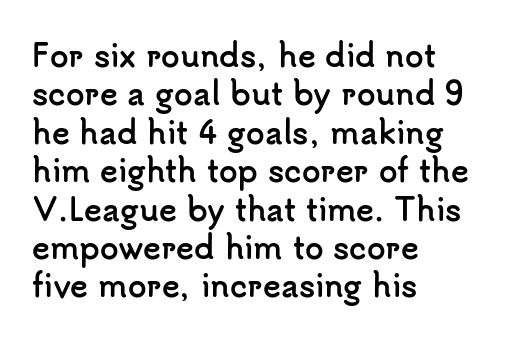
The image shows 30 px semibold sans-serif type, upright; set left-aligned, normal line spacing (1.28x), normal letter spacing, not underlined; low stroke contrast and a small x-height.
